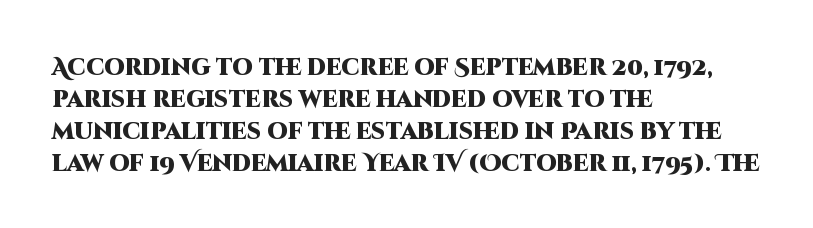
Compared with typical paragraphs, the rows here are spaced about the same. In terms of posture, this sample is upright. You'd pick this weight for a headline — it's a proper bold. Typeset ragged right — the left edge is the straight one.
